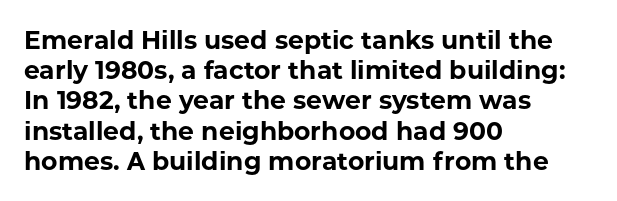
{"italic": "no", "bold": "yes", "underline": "no", "align": "left", "line_spacing_ratio": 1.21, "letter_spacing": "normal", "letter_spacing_em": 0.0, "glyph_px": 25}
